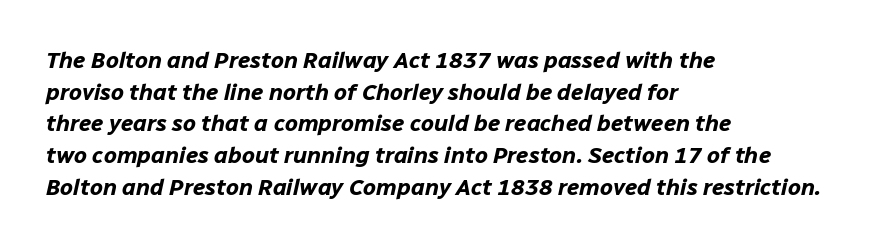
Q: Is the text bold? A: Yes.
Q: Is the text italic (slanted)? A: Yes, it leans right by about 12 degrees.
Q: Is the text underlined? A: No.
Q: How is the paragraph aligned? A: Left-aligned.
Q: Is the spacing between letters normal or unusually wide? A: Normal.
Q: Is the spacing between lines tight, normal or loose? A: Normal.
